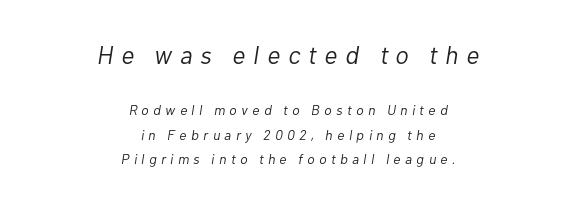
The image shows 25 px text type, italic (leaning right); set centered, line spacing 1.74x, unusually wide letter spacing (+0.32 em), not underlined; the first (top) block is 1.79x larger.
